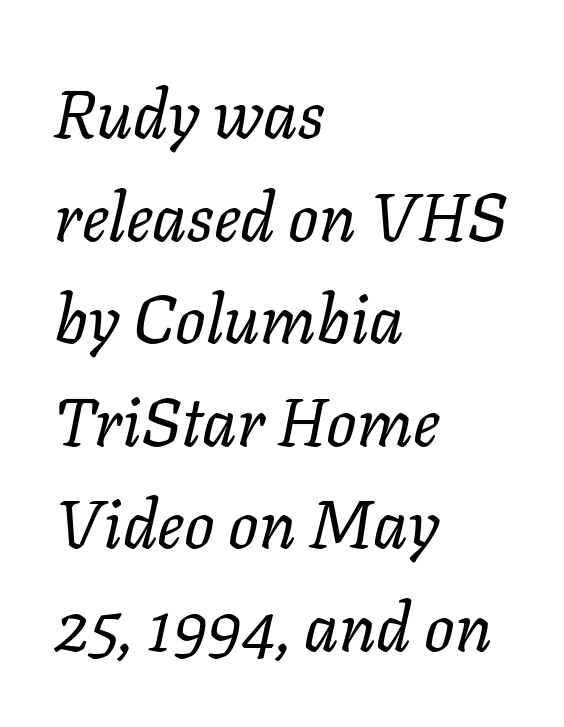
Q: Is the text bold? A: No.
Q: Is the text italic (slanted)? A: Yes, it leans right by about 11 degrees.
Q: Is the text underlined? A: No.
Q: How is the paragraph aligned? A: Left-aligned.
Q: Is the spacing between letters normal or unusually wide? A: Normal.
Q: Is the spacing between lines tight, normal or loose? A: Normal.
Q: Width (condensed, normal, or wide)? A: Normal.
Q: Stroke contrast? A: Low.
Q: x-height? A: Medium.
Q: Monospaced? A: No.
